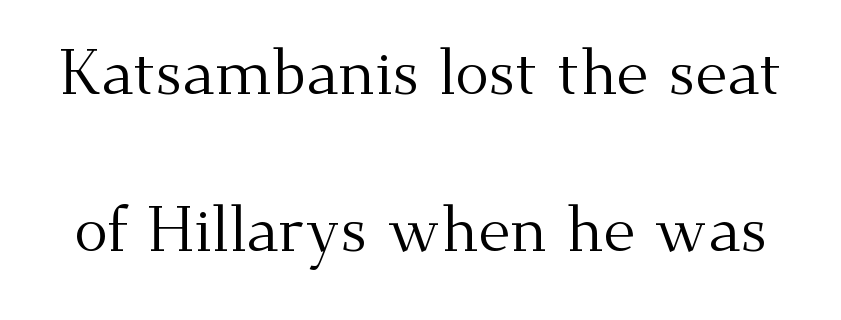
Stem width sits at or under what a default text font uses. Proportional: the letters do not fall into vertical columns. The passage shown has conventional tracking throughout. Each new line begins a long way beneath the previous one. Font category for this specimen: serif. A bare baseline throughout the passage.
